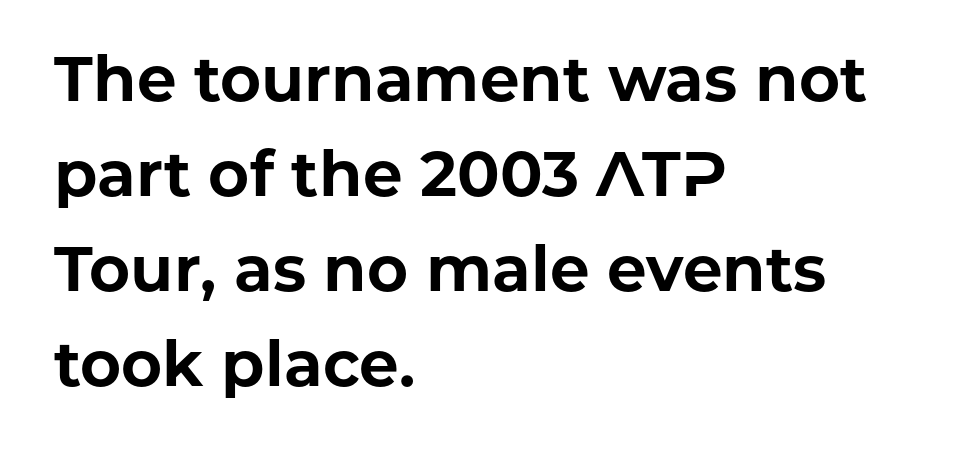
{"serif": "no", "italic": "no", "bold": "yes", "weight": "bold", "width": "normal", "stroke_contrast": "low", "x_height": "medium", "monospaced": "no", "underline": "no", "align": "left", "line_spacing": "normal", "line_spacing_ratio": 1.51, "letter_spacing": "normal", "letter_spacing_em": 0.0, "glyph_px": 63}
